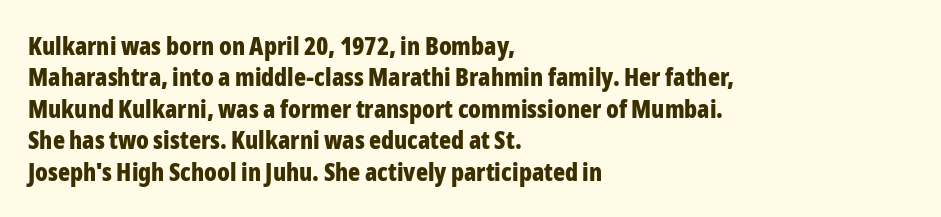
{"italic": "no", "bold": "yes", "underline": "no", "align": "left", "line_spacing": "normal", "line_spacing_ratio": 1.26, "letter_spacing": "normal", "letter_spacing_em": 0.0, "glyph_px": 25}
